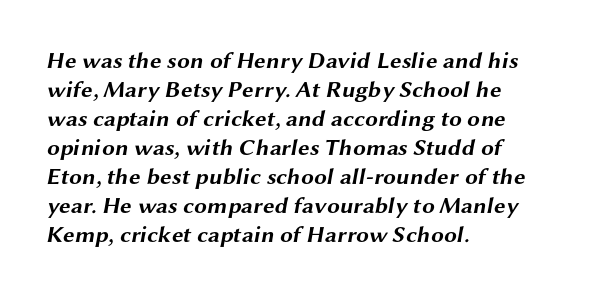
Descenders hang freely into open space. This block has exactly the height ordinary leading produces. Students, note that the glyphs here touch the page at normal intervals. I'd describe the lettering as bold — thick and assertive.
